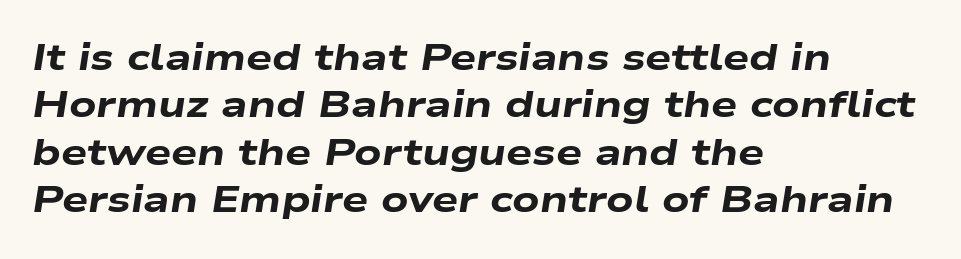
{"italic": "yes", "lean": "right", "slant_degrees": 9, "bold": "yes", "weight": "heavy", "width": "wide", "stroke_contrast": "low", "x_height": "medium", "monospaced": "no", "underline": "no", "align": "left", "line_spacing": "normal", "line_spacing_ratio": 1.28, "letter_spacing": "normal", "letter_spacing_em": 0.0, "glyph_px": 37}
